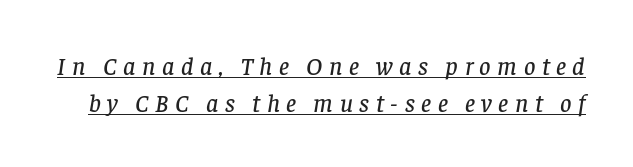
The image shows 25 px text type, italic (leaning right); set normal line spacing (1.5x), unusually wide letter spacing (+0.26 em), underlined.
